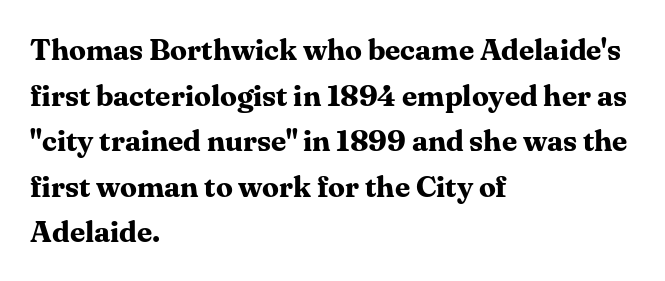
Spacing verdict: proportional, widths tailored to each character. Compared with typical body copy, the letter spacing here is the same. No word sits above an underline. Short and long lines alike share a common starting point at left. This is roman type, the default non-slanted kind. Caption: bold face, heavy strokes.
